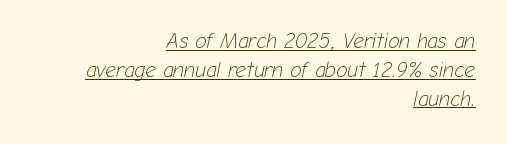
{"italic": "yes", "lean": "right", "slant_degrees": 12, "bold": "no", "underline": "yes", "align": "right", "line_spacing": "normal", "line_spacing_ratio": 1.37, "letter_spacing": "normal", "letter_spacing_em": 0.0, "glyph_px": 21}
